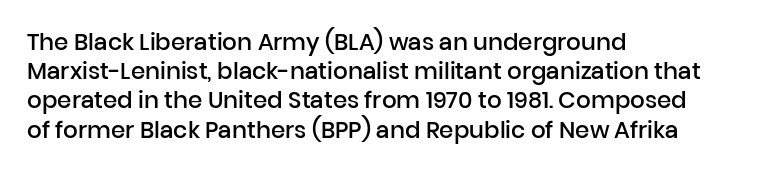
Every row of glyphs begins at an identical x-position on the left. Quick note: not italic, upright. A typesetter would call this zero additional tracking. Check under the words: just untouched page.
